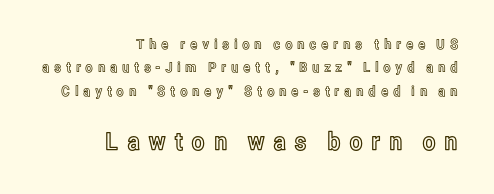
Letter spacing: wide. Teacher's note: observe the even right margin — that is flush-right alignment. The later block is typeset at a bigger size than the earlier block. You can tell it's not italic because the verticals are truly vertical. Each new line begins a customary step beneath the previous one.
